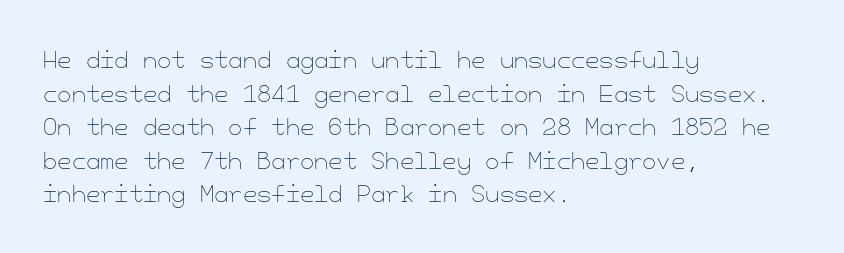
The image shows 23 px text type, upright; set left-aligned, normal line spacing (1.46x), normal letter spacing, not underlined.
